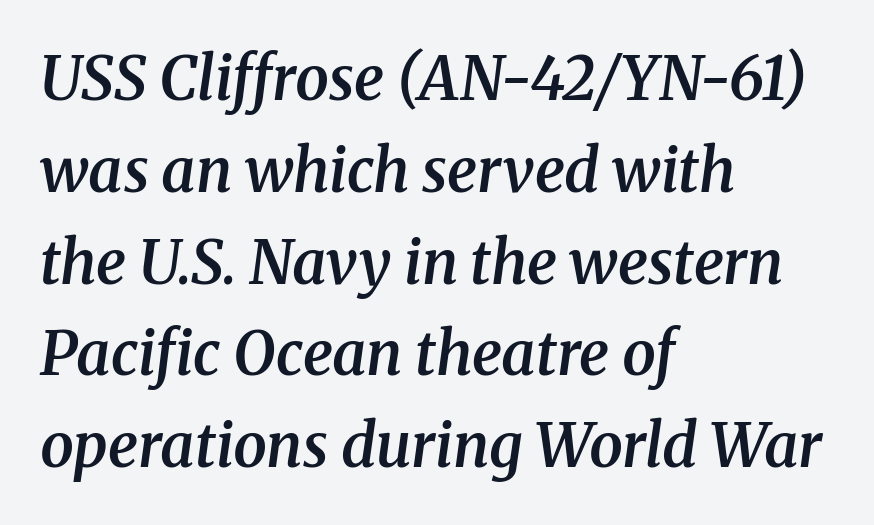
A typesetter would call this proportional, since set widths differ per character. Is the block centered? No — it sits flush against the left margin. This rendering features lettering with no underline. Italic? Definitely — the glyphs are oblique.
